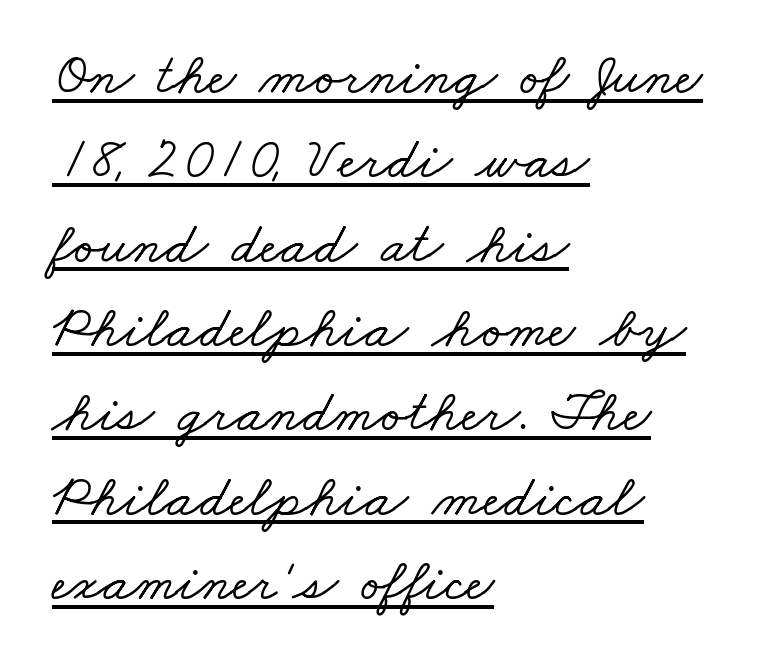
Q: Is the typeface a serif or a sans-serif typeface? A: Serif.
Q: Is the text underlined? A: Yes.
Q: How is the paragraph aligned? A: Left-aligned.
Q: Is the spacing between letters normal or unusually wide? A: Normal.
Q: Is the spacing between lines tight, normal or loose? A: Normal.
Q: Width (condensed, normal, or wide)? A: Wide.
Q: Stroke contrast? A: Low.
Q: x-height? A: Small.
Q: Monospaced? A: No.
